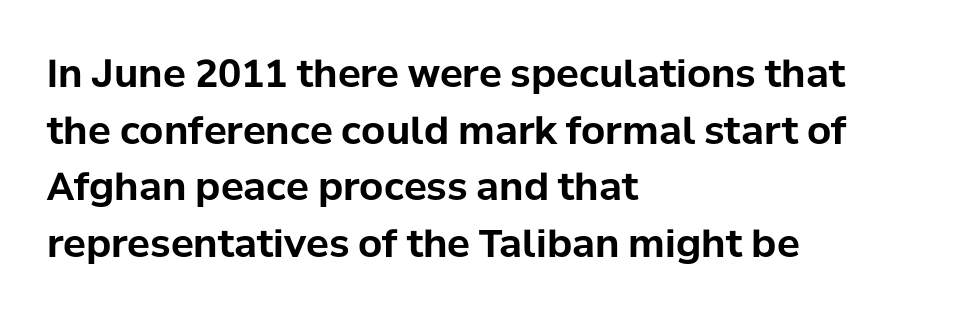
Q: Is the text bold? A: Yes.
Q: Is the text italic (slanted)? A: No, it is upright.
Q: Is the typeface a serif or a sans-serif typeface? A: Sans-serif.
Q: Is the text underlined? A: No.
Q: How is the paragraph aligned? A: Left-aligned.
Q: Is the spacing between letters normal or unusually wide? A: Normal.
Q: Is the spacing between lines tight, normal or loose? A: Normal.
Q: Width (condensed, normal, or wide)? A: Normal.
Q: Stroke contrast? A: Low.
Q: x-height? A: Medium.
Q: Monospaced? A: No.
